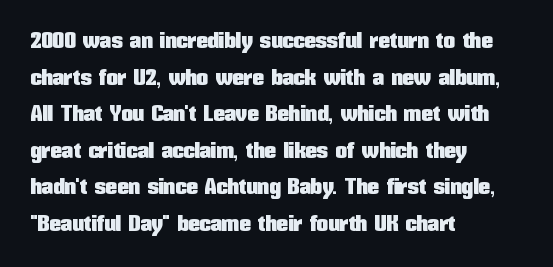
Rendered with straight, roman letterforms. Notice how the passage keeps a crisp vertical edge on the left only. A typesetter would call this leading conventional body-copy spacing. Is the letter spacing exaggerated? No — it looks like the ordinary default.
